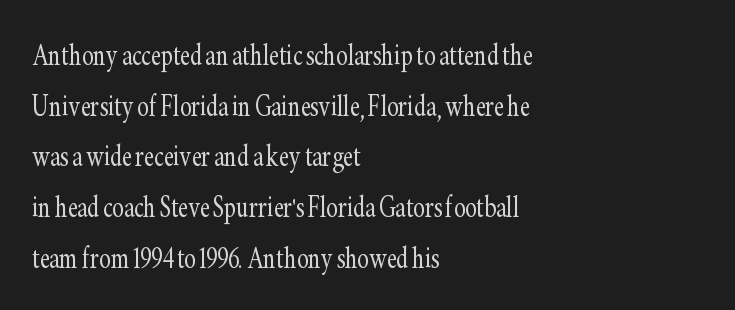
Spacing verdict: proportional, widths tailored to each character. Every stem runs plumb, perpendicular to the baseline. Look at the tracking — it's just the regular setting, nothing added. This block has exactly the height ordinary leading produces. Lines of text with bare space underneath.
